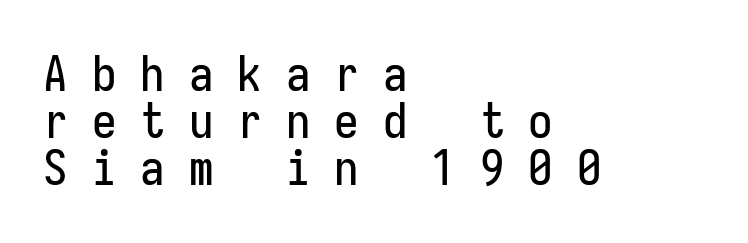
Ordinary non-slanted type is in use. Where is the straight margin? On the left. Serif or sans? Sans — the stroke terminals are bare. Do the characters align in a grid? Yes, the font is monospaced. The foot of each line stays bare and open.
